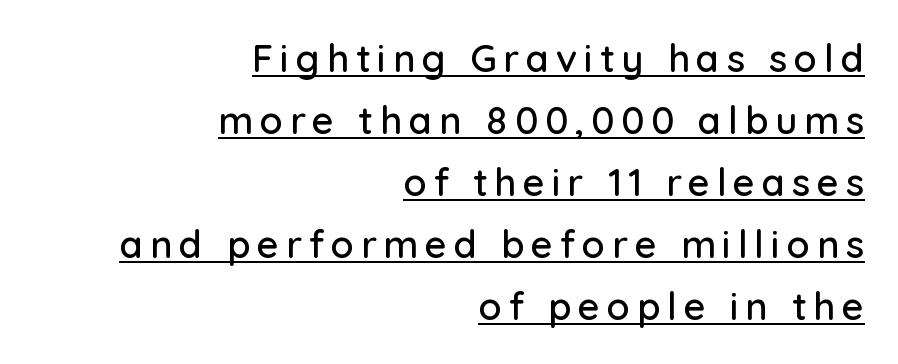
Emphasis is given by a line drawn under the lettering. Alignment: flush right. Characters remain perfectly vertical along every line. Whoever set this chose a conventional vertical rhythm.
